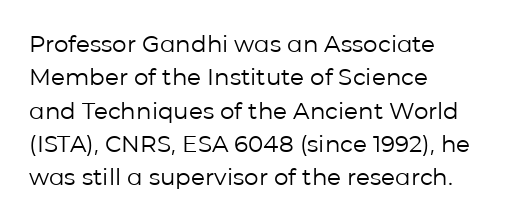
Q: Is the text bold? A: No.
Q: Is the text italic (slanted)? A: No, it is upright.
Q: Is the text underlined? A: No.
Q: How is the paragraph aligned? A: Left-aligned.
Q: Is the spacing between letters normal or unusually wide? A: Normal.
Q: Is the spacing between lines tight, normal or loose? A: Normal.
